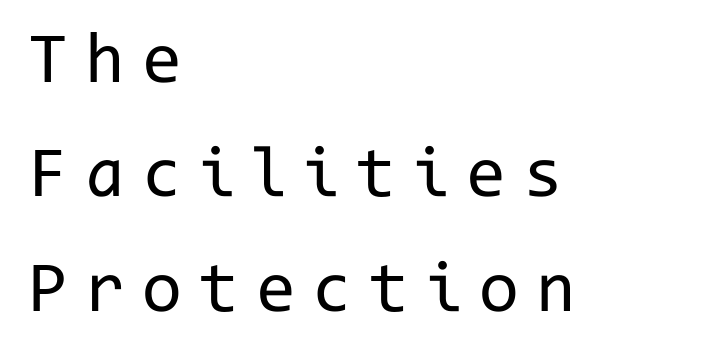
Characters follow at a spacing far wider than the type designer built in. Nope, no serifs anywhere on these letters. Italic: no, the glyphs are upright roman. Looks like terminal output: every glyph gets an equal slot.
